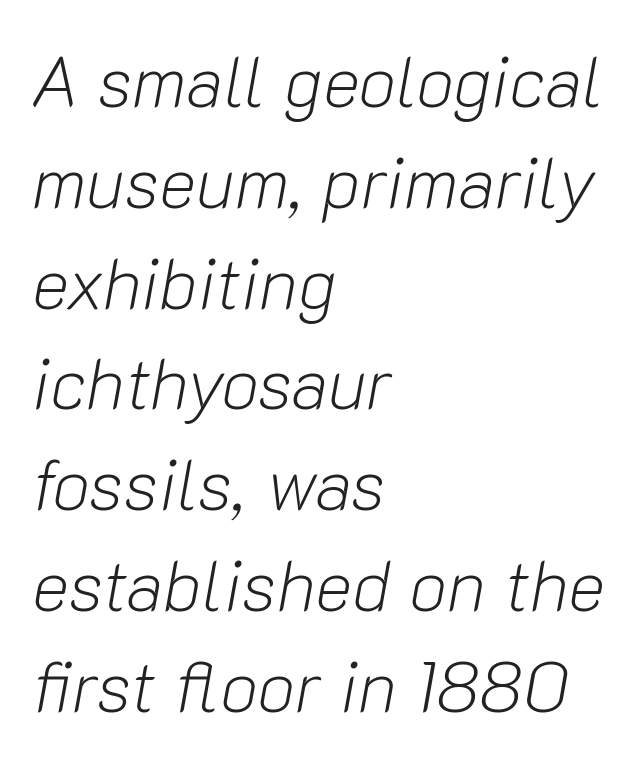
Q: Is the text bold? A: No.
Q: Is the text italic (slanted)? A: Yes, it leans right by about 10 degrees.
Q: Is the text underlined? A: No.
Q: How is the paragraph aligned? A: Left-aligned.
Q: Is the spacing between letters normal or unusually wide? A: Normal.
Q: Is the spacing between lines tight, normal or loose? A: Normal.
Q: Width (condensed, normal, or wide)? A: Normal.
Q: Stroke contrast? A: Low.
Q: x-height? A: Medium.
Q: Monospaced? A: No.
